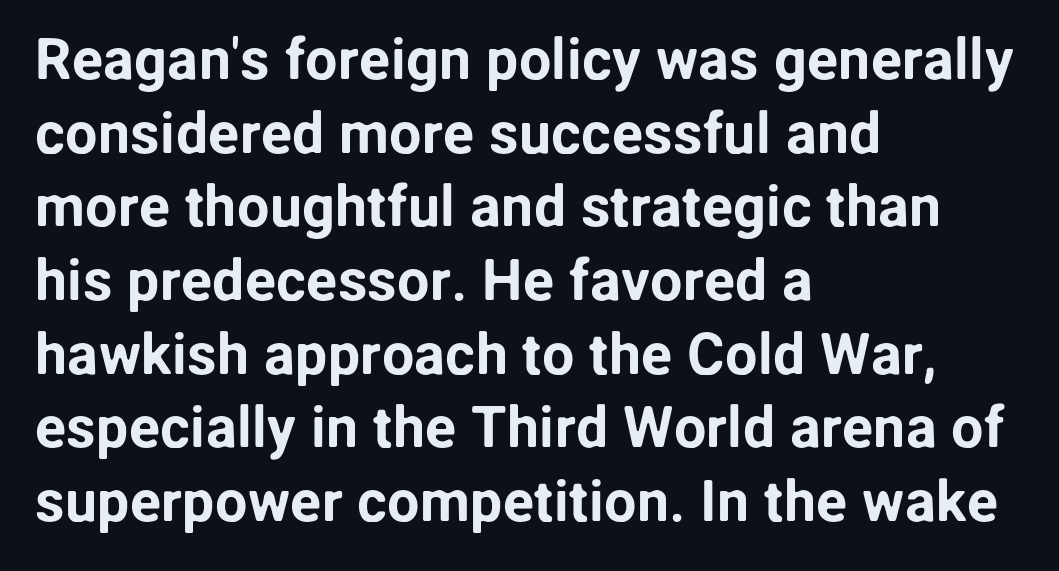
Layout note: lines flush left. Is the letter spacing exaggerated? No — it looks like the ordinary default. The string is rendered with underlining switched off. The passage shown stacks its lines at a standard gap. Note: no serifs on the glyphs.
